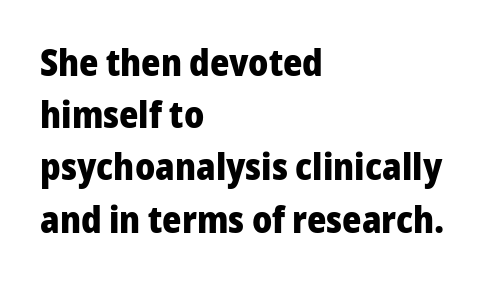
Q: Is the text bold? A: Yes.
Q: Is the text italic (slanted)? A: No, it is upright.
Q: Is the typeface a serif or a sans-serif typeface? A: Sans-serif.
Q: Is the text underlined? A: No.
Q: How is the paragraph aligned? A: Left-aligned.
Q: Is the spacing between letters normal or unusually wide? A: Normal.
Q: Is the spacing between lines tight, normal or loose? A: Normal.
Q: Width (condensed, normal, or wide)? A: Normal.
Q: Stroke contrast? A: Low.
Q: x-height? A: Medium.
Q: Monospaced? A: No.
